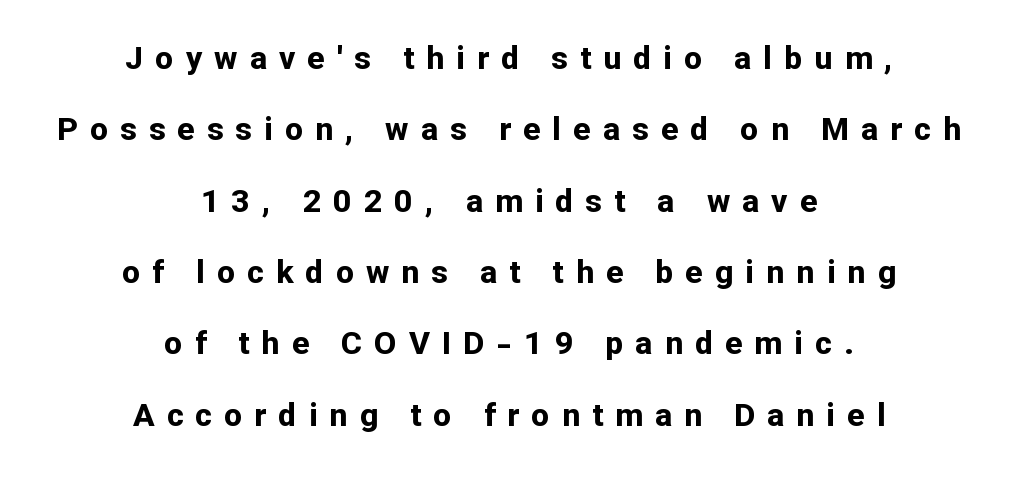
Q: Is the text bold? A: Yes.
Q: Is the text italic (slanted)? A: No, it is upright.
Q: Is the typeface a serif or a sans-serif typeface? A: Sans-serif.
Q: Is the text underlined? A: No.
Q: How is the paragraph aligned? A: Centered.
Q: Is the spacing between letters normal or unusually wide? A: Unusually wide.
Q: Is the spacing between lines tight, normal or loose? A: Loose.
Q: Width (condensed, normal, or wide)? A: Normal.
Q: Stroke contrast? A: Low.
Q: x-height? A: Medium.
Q: Monospaced? A: No.
